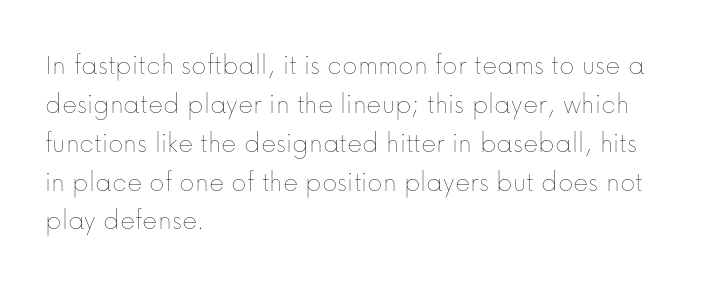
{"italic": "no", "bold": "no", "weight": "thin", "width": "normal", "stroke_contrast": "low", "x_height": "medium", "monospaced": "no", "underline": "no", "align": "left", "line_spacing": "normal", "line_spacing_ratio": 1.34, "letter_spacing": "normal", "letter_spacing_em": 0.0, "glyph_px": 29}
